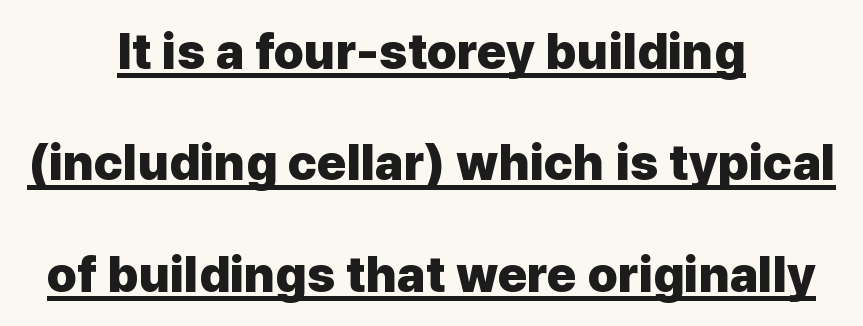
Quick note: underline on. The letters sit at their default tracking, neither squeezed nor spread. Vertically, the passage feels expansive, rows floating well apart. This sample has the flowing, uneven cadence of proportional lettering.
